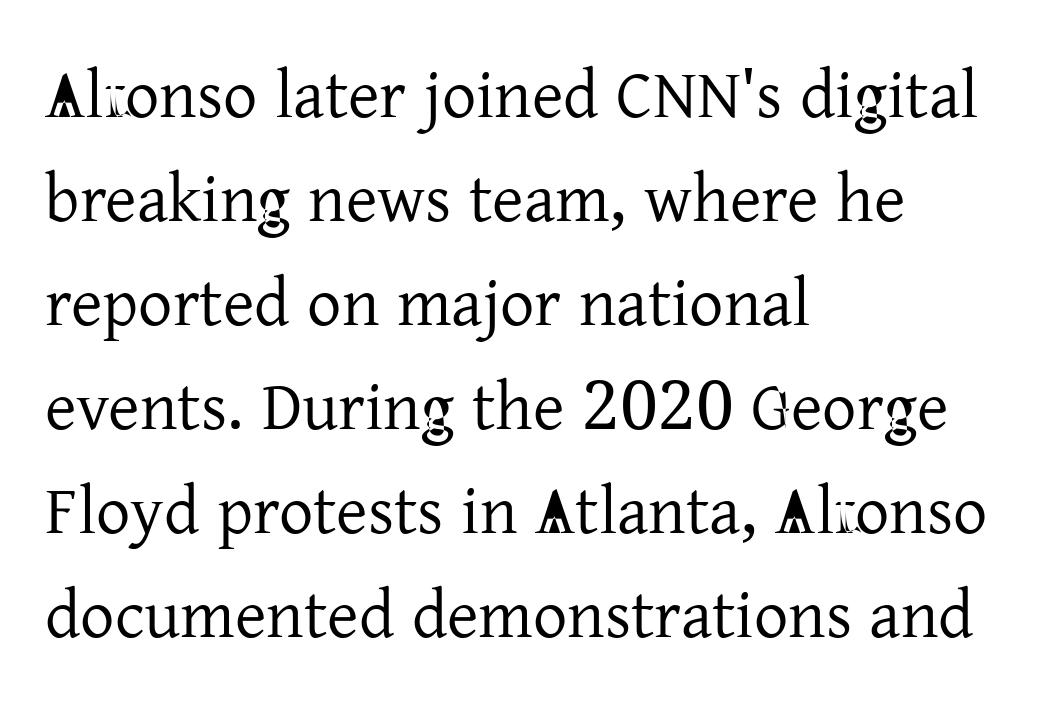
{"serif": "yes", "italic": "no", "bold": "no", "weight": "regular", "width": "normal", "stroke_contrast": "low", "x_height": "medium", "monospaced": "no", "underline": "no", "align": "left", "line_spacing": "normal", "line_spacing_ratio": 1.53, "letter_spacing": "normal", "letter_spacing_em": 0.0, "glyph_px": 68}
